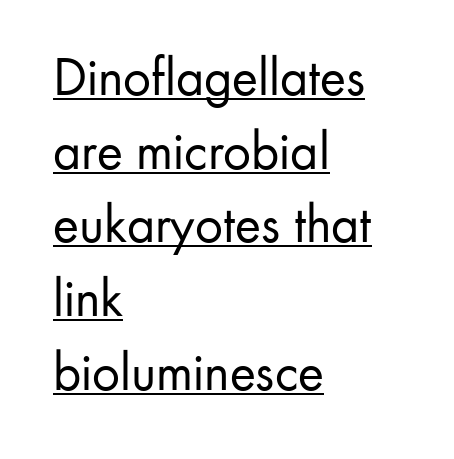
Q: Is the text bold? A: No.
Q: Is the text italic (slanted)? A: No, it is upright.
Q: Is the typeface a serif or a sans-serif typeface? A: Sans-serif.
Q: Is the text underlined? A: Yes.
Q: How is the paragraph aligned? A: Left-aligned.
Q: Is the spacing between letters normal or unusually wide? A: Normal.
Q: Is the spacing between lines tight, normal or loose? A: Normal.
Q: Width (condensed, normal, or wide)? A: Normal.
Q: Stroke contrast? A: Low.
Q: x-height? A: Small.
Q: Monospaced? A: No.
